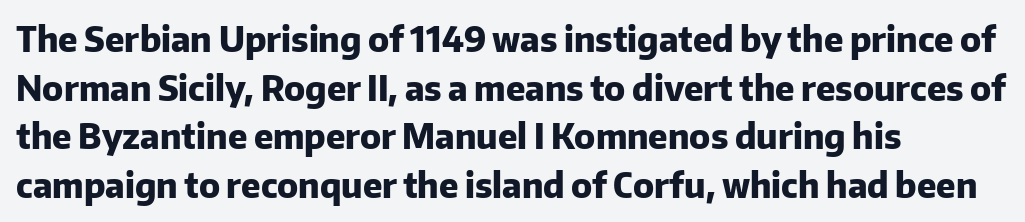
The image shows 34 px heavy sans-serif type, upright; set left-aligned, normal line spacing (1.43x), normal letter spacing, not underlined; low stroke contrast and a medium x-height.
